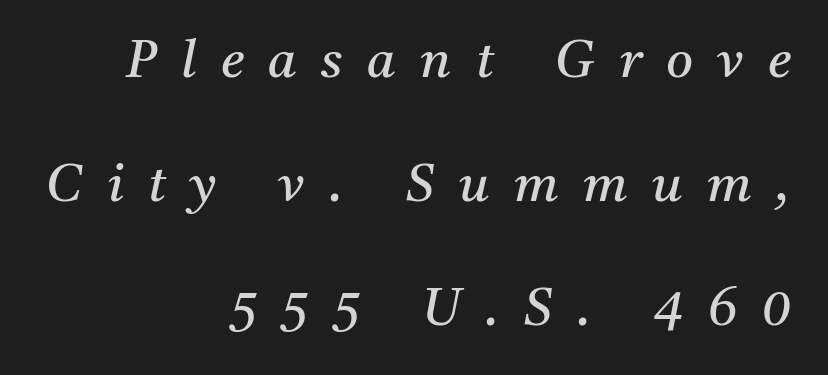
The image shows 52 px regular-weight serif type, italic (leaning right); set right-aligned, loose line spacing (2.38x), unusually wide letter spacing (+0.47 em), not underlined; medium stroke contrast and a medium x-height.
